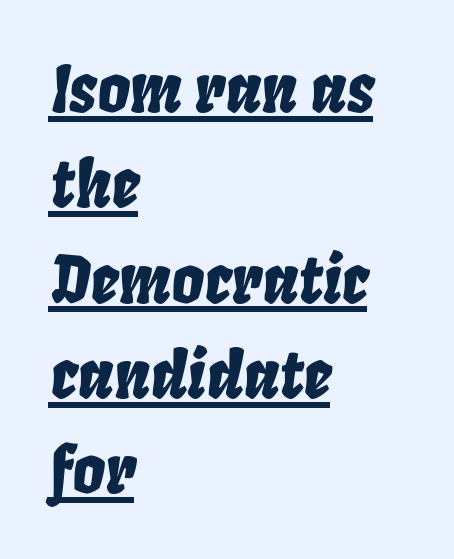
Here the designer chose a conventional face with non-uniform glyph widths. Regular leading. Notice how the passage keeps a crisp vertical edge on the left only. These lines keep a tight, regular rhythm from letter to letter. Notice how a bar underscores the lettering throughout.
